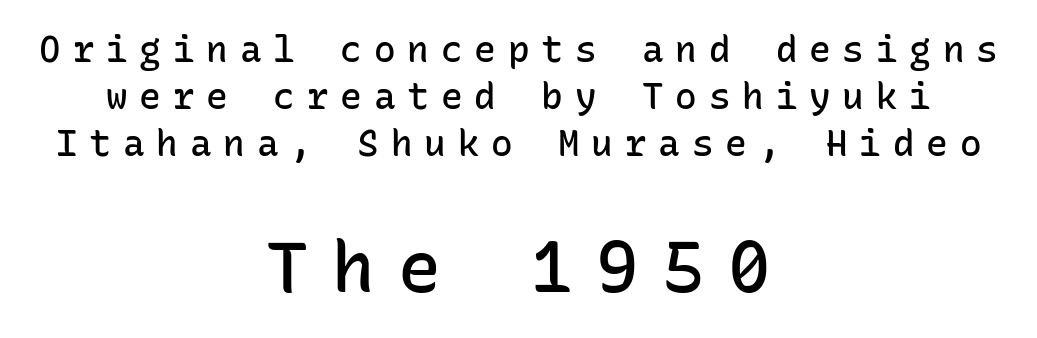
Honestly, the letter spacing is so wide it's the main thing you notice. The rendering uses typewriter-style spacing with identical character cells. Two sizes are in play, and the larger belongs to the second block. Rows of type keep a routine distance in the vertical direction.
